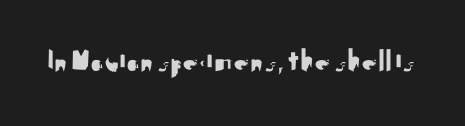
Q: Is the text italic (slanted)? A: No, it is upright.
Q: Is the typeface a serif or a sans-serif typeface? A: Sans-serif.
Q: Is the text underlined? A: No.
Q: Is the spacing between letters normal or unusually wide? A: Normal.
Q: Width (condensed, normal, or wide)? A: Normal.
Q: Stroke contrast? A: Medium.
Q: x-height? A: Small.
Q: Monospaced? A: No.
